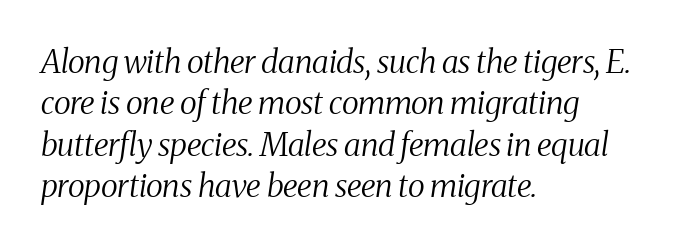
The image shows 32 px regular-weight, condensed serif type, italic (leaning right); set left-aligned, normal line spacing (1.29x), normal letter spacing, not underlined; medium stroke contrast and a medium x-height.
